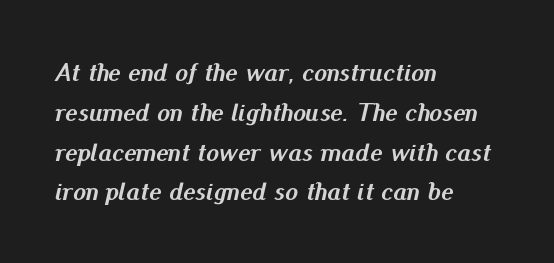
One-word summary of the alignment: left. The axis of the letterforms is tilted away from vertical. Rows of type keep a routine distance in the vertical direction. Between one letter and the next there's only the usual sliver of space.
